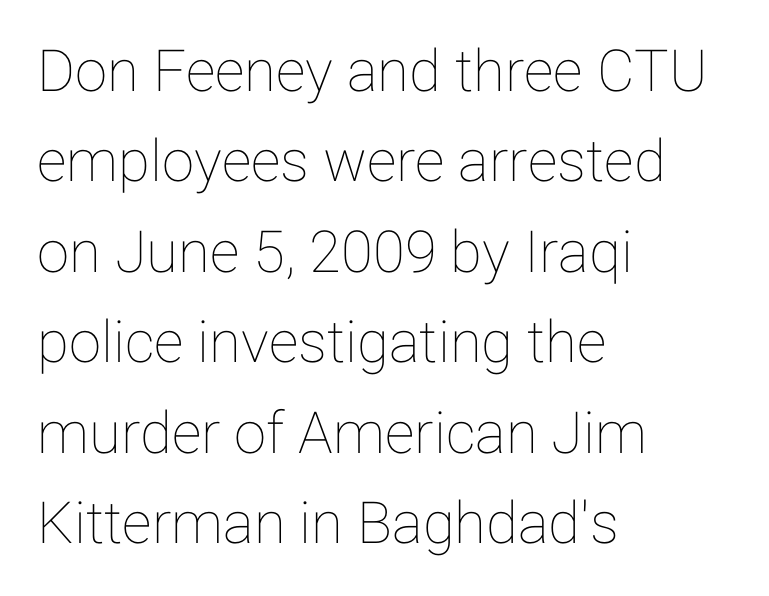
Q: Is the text italic (slanted)? A: No, it is upright.
Q: Is the text underlined? A: No.
Q: How is the paragraph aligned? A: Left-aligned.
Q: Is the spacing between letters normal or unusually wide? A: Normal.
Q: Is the spacing between lines tight, normal or loose? A: Normal.
Q: Width (condensed, normal, or wide)? A: Normal.
Q: Stroke contrast? A: Low.
Q: x-height? A: Medium.
Q: Monospaced? A: No.
